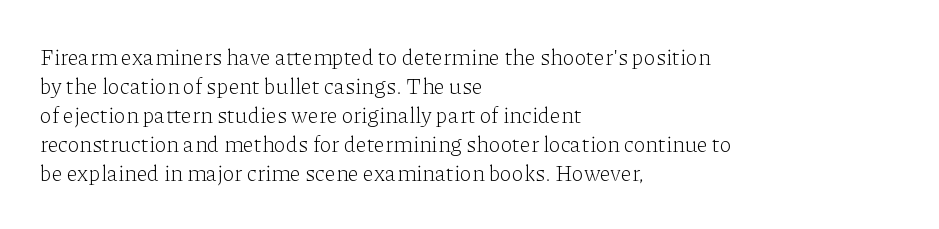
The image shows 22 px text type, upright; set left-aligned, normal line spacing (1.32x), normal letter spacing, not underlined.
